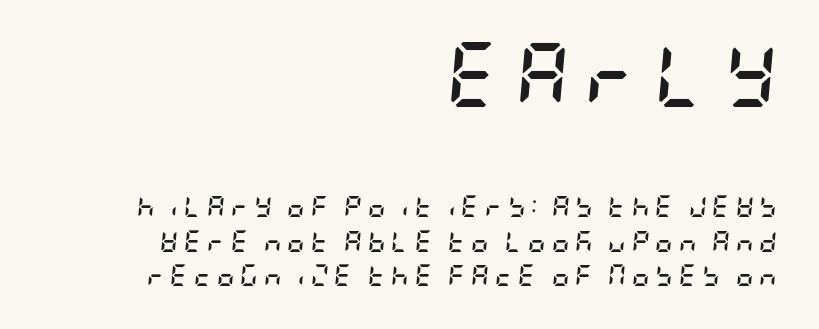
{"italic": "yes", "lean": "right", "slant_degrees": 5, "bold": "yes", "weight": "semibold", "width": "condensed", "stroke_contrast": "low", "x_height": "large", "underline": "no", "align": "right", "line_spacing": "normal", "line_spacing_ratio": 1.56, "letter_spacing": "wide", "letter_spacing_em": 0.25, "larger_block": "first", "size_ratio": 2.95, "glyph_px": 65}
